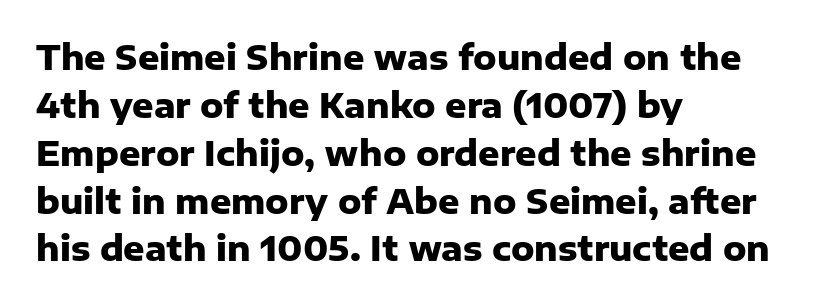
Q: Is the text bold? A: Yes.
Q: Is the text italic (slanted)? A: No, it is upright.
Q: Is the typeface a serif or a sans-serif typeface? A: Sans-serif.
Q: Is the text underlined? A: No.
Q: How is the paragraph aligned? A: Left-aligned.
Q: Is the spacing between letters normal or unusually wide? A: Normal.
Q: Is the spacing between lines tight, normal or loose? A: Normal.
Q: Width (condensed, normal, or wide)? A: Normal.
Q: Stroke contrast? A: Low.
Q: x-height? A: Medium.
Q: Monospaced? A: No.
